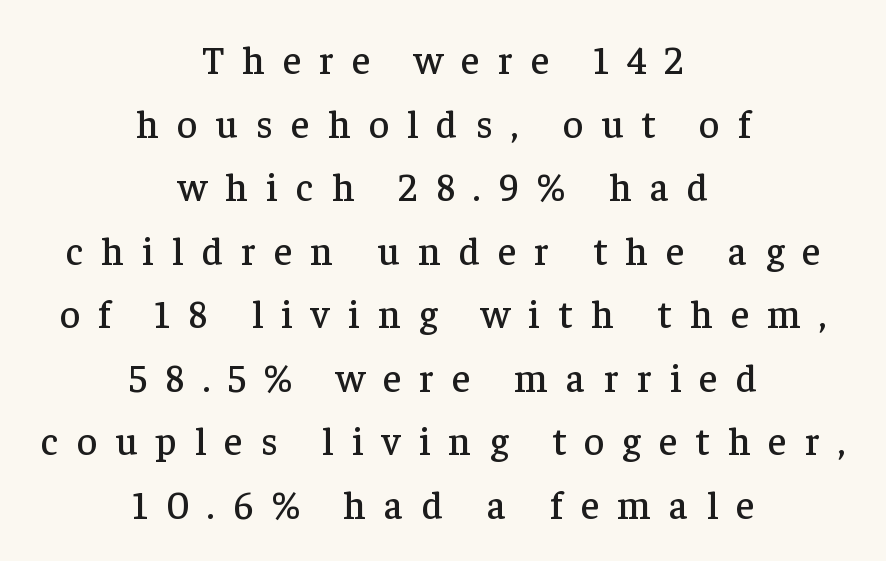
{"serif": "yes", "italic": "no", "width": "normal", "stroke_contrast": "low", "x_height": "medium", "monospaced": "no", "underline": "no", "align": "center", "line_spacing": "normal", "line_spacing_ratio": 1.63, "letter_spacing": "wide", "letter_spacing_em": 0.47, "glyph_px": 39}
